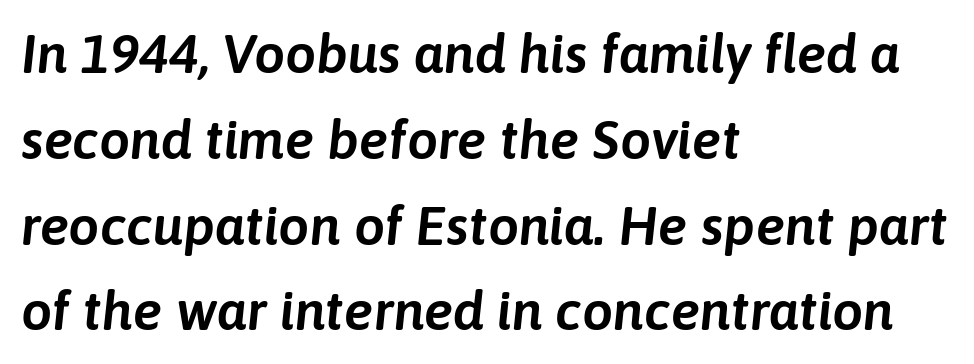
Observe the lean: these are italic letterforms. Do the characters align in a grid? No, the font is proportional. The area under the type is left untouched. The compositor pushed each line to the left boundary. Letter spacing: default. Regular leading.
